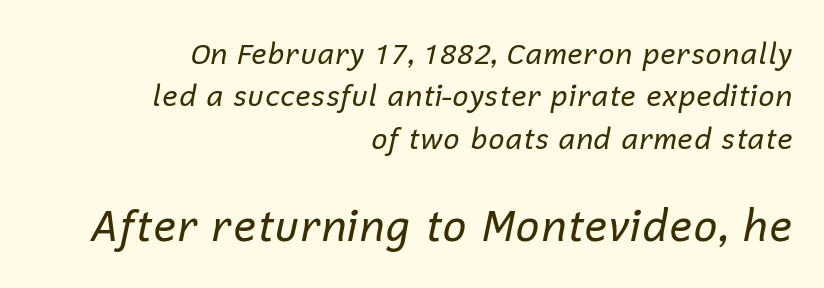
Q: Is the text bold? A: No.
Q: Is the text italic (slanted)? A: Yes, it leans right by about 12 degrees.
Q: Is the text underlined? A: No.
Q: How is the paragraph aligned? A: Right-aligned.
Q: Is the spacing between letters normal or unusually wide? A: Normal.
Q: Is the spacing between lines tight, normal or loose? A: Normal.
Q: Which block of text is set in a larger size, the first (top) or the second (bottom)? A: The second (bottom) one.
Q: Width (condensed, normal, or wide)? A: Normal.
Q: Stroke contrast? A: Low.
Q: x-height? A: Medium.
Q: Monospaced? A: No.
